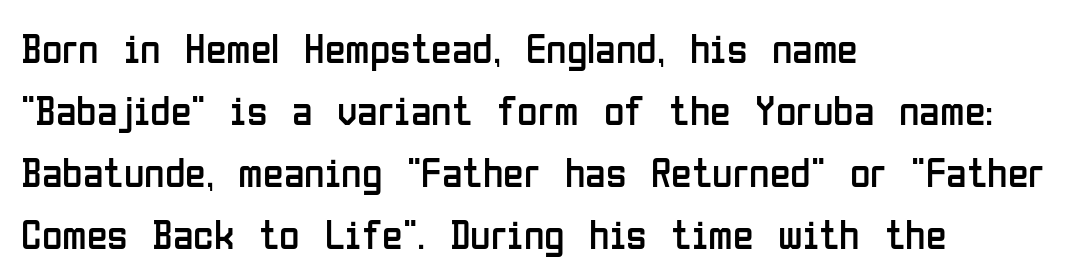
The image shows 42 px regular-weight, condensed sans-serif type, upright; set left-aligned, normal line spacing (1.48x), normal letter spacing, not underlined; low stroke contrast and a medium x-height.
